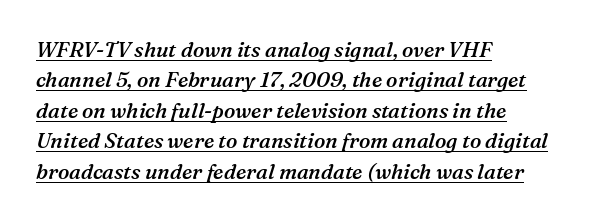
The image shows 21 px text type, italic (leaning right); set left-aligned, normal line spacing (1.45x), normal letter spacing, underlined.
